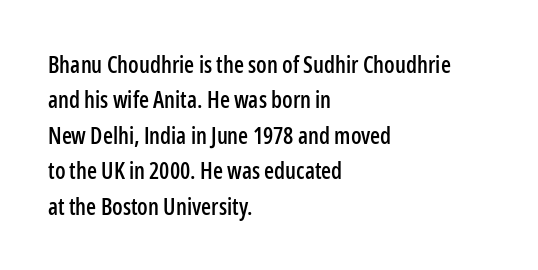
The image shows 23 px text type, upright; set left-aligned, normal line spacing (1.54x), normal letter spacing, not underlined.
